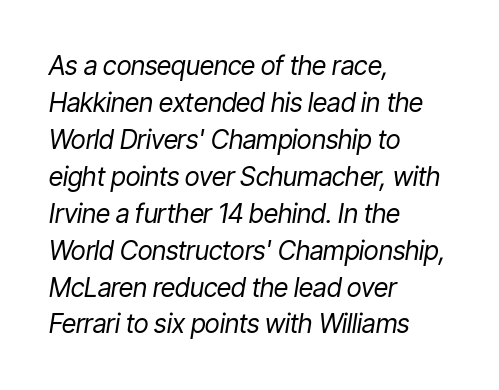
{"italic": "yes", "lean": "right", "slant_degrees": 9, "bold": "no", "underline": "no", "align": "left", "line_spacing": "normal", "line_spacing_ratio": 1.42, "letter_spacing": "normal", "letter_spacing_em": 0.0, "glyph_px": 26}
